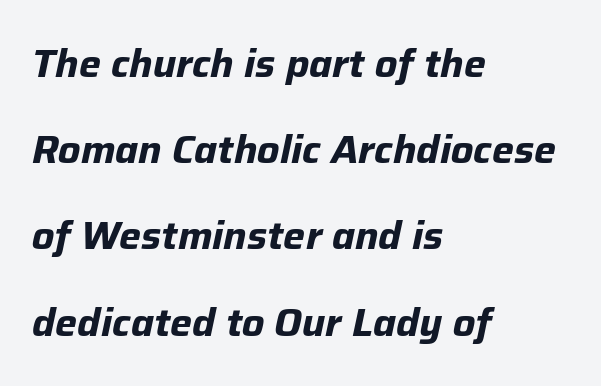
{"italic": "yes", "lean": "right", "slant_degrees": 12, "bold": "yes", "weight": "bold", "width": "normal", "stroke_contrast": "low", "x_height": "medium", "monospaced": "no", "underline": "no", "align": "left", "line_spacing": "loose", "line_spacing_ratio": 2.21, "letter_spacing": "normal", "letter_spacing_em": 0.0, "glyph_px": 39}
